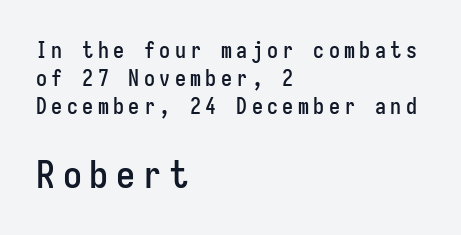
The image shows 38 px condensed sans-serif type, upright, monospaced; set left-aligned, normal line spacing (1.28x), unusually wide letter spacing (+0.2 em), not underlined; the second (bottom) block is 1.73x larger; low stroke contrast and a medium x-height.
